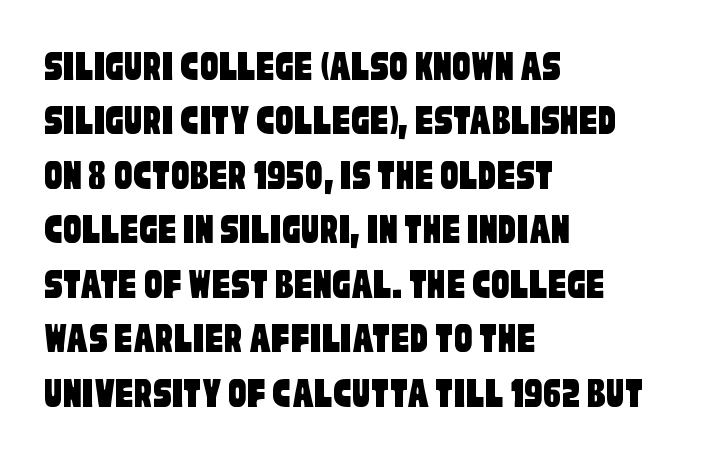
Q: Is the typeface a serif or a sans-serif typeface? A: Sans-serif.
Q: Is the text underlined? A: No.
Q: How is the paragraph aligned? A: Left-aligned.
Q: Is the spacing between letters normal or unusually wide? A: Normal.
Q: Width (condensed, normal, or wide)? A: Condensed.
Q: Stroke contrast? A: Low.
Q: x-height? A: Large.
Q: Monospaced? A: No.
